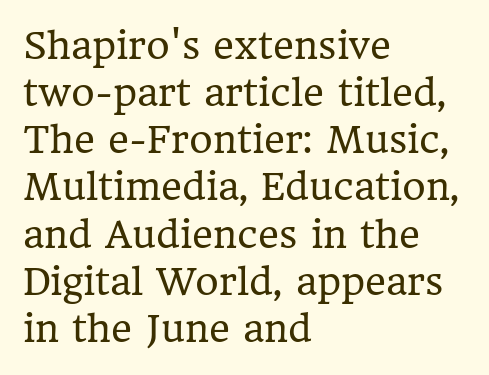
The image shows 36 px regular-weight serif type, upright; set left-aligned, normal line spacing (1.31x), normal letter spacing, not underlined; low stroke contrast and a medium x-height.
